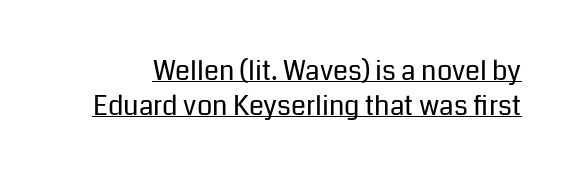
The image shows 27 px text type, upright; set normal line spacing (1.3x), normal letter spacing, underlined.
